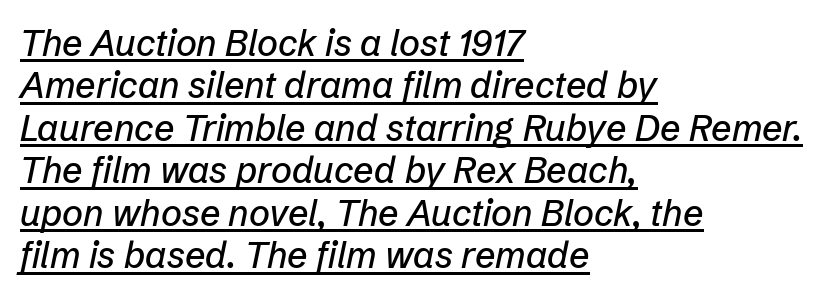
Emphasis-style slanted type is in use. The type is set solid horizontally, with unmodified tracking. Character widths vary here, with narrow letters taking less room than wide ones. The passage shown is underscored from start to finish. Left-aligned paragraph, ragged on the right.
